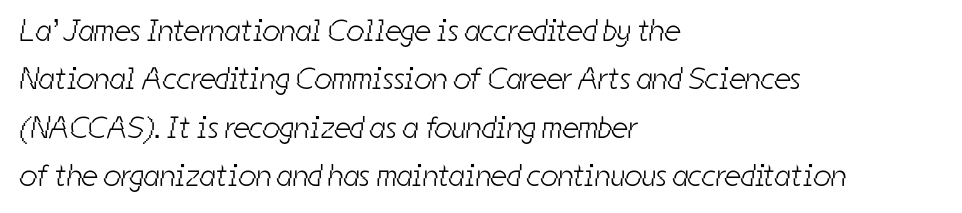
Q: Is the text bold? A: No.
Q: Is the typeface a serif or a sans-serif typeface? A: Sans-serif.
Q: Is the text underlined? A: No.
Q: How is the paragraph aligned? A: Left-aligned.
Q: Is the spacing between letters normal or unusually wide? A: Normal.
Q: Is the spacing between lines tight, normal or loose? A: Normal.
Q: Width (condensed, normal, or wide)? A: Condensed.
Q: Stroke contrast? A: Low.
Q: x-height? A: Medium.
Q: Monospaced? A: No.
